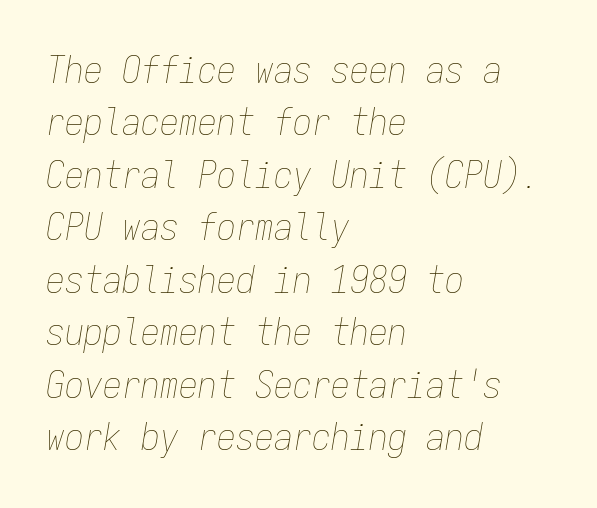
{"italic": "yes", "lean": "right", "slant_degrees": 9, "bold": "no", "weight": "thin", "width": "condensed", "stroke_contrast": "low", "x_height": "medium", "monospaced": "yes", "underline": "no", "align": "left", "line_spacing": "normal", "line_spacing_ratio": 1.38, "letter_spacing": "normal", "letter_spacing_em": 0.0, "glyph_px": 38}
